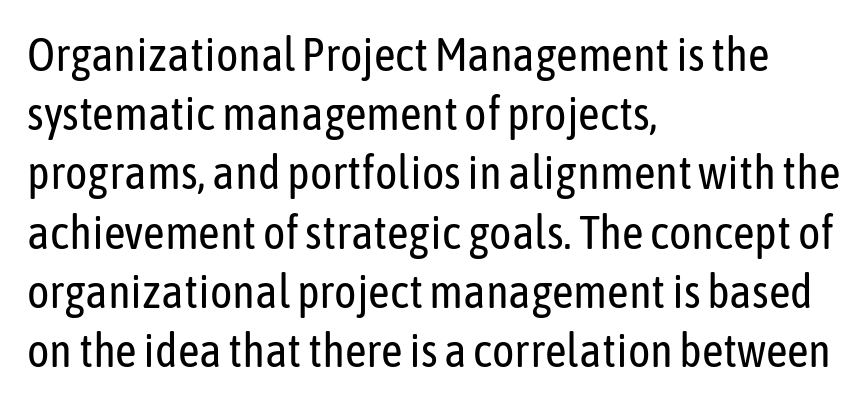
Q: Is the text bold? A: No.
Q: Is the text italic (slanted)? A: No, it is upright.
Q: Is the typeface a serif or a sans-serif typeface? A: Sans-serif.
Q: Is the text underlined? A: No.
Q: How is the paragraph aligned? A: Left-aligned.
Q: Is the spacing between letters normal or unusually wide? A: Normal.
Q: Is the spacing between lines tight, normal or loose? A: Normal.
Q: Width (condensed, normal, or wide)? A: Condensed.
Q: Stroke contrast? A: Low.
Q: x-height? A: Medium.
Q: Monospaced? A: No.
